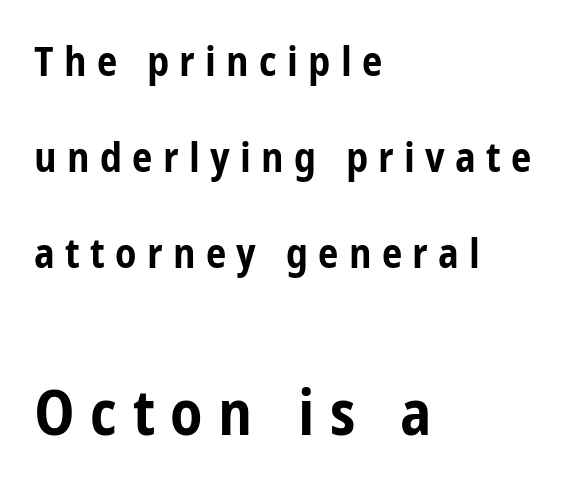
Which margin do the lines hug? The left one — the right edge is uneven. The passage shown is typeset with a sans-serif family. Honestly, there is no underline to notice here at all. These two chunks differ in scale, with the bottom chunk taking the larger measure.
